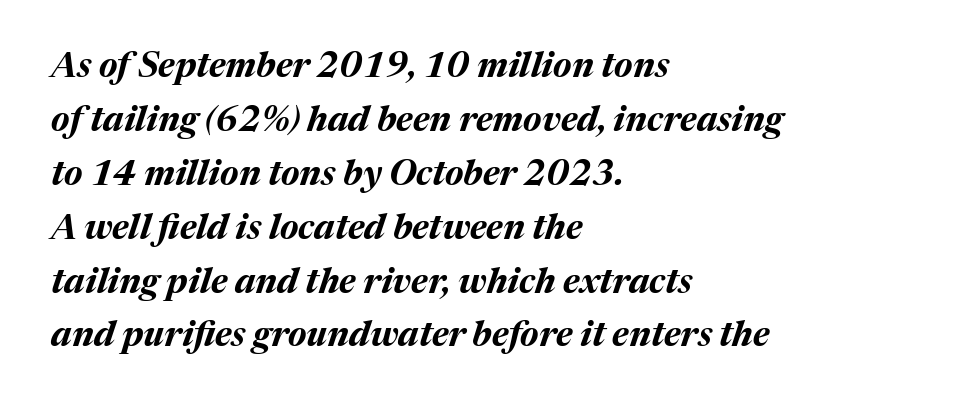
{"italic": "yes", "lean": "right", "slant_degrees": 17, "bold": "yes", "weight": "bold", "width": "normal", "stroke_contrast": "medium", "x_height": "medium", "monospaced": "no", "underline": "no", "align": "left", "line_spacing": "normal", "line_spacing_ratio": 1.54, "letter_spacing": "normal", "letter_spacing_em": 0.0, "glyph_px": 35}
